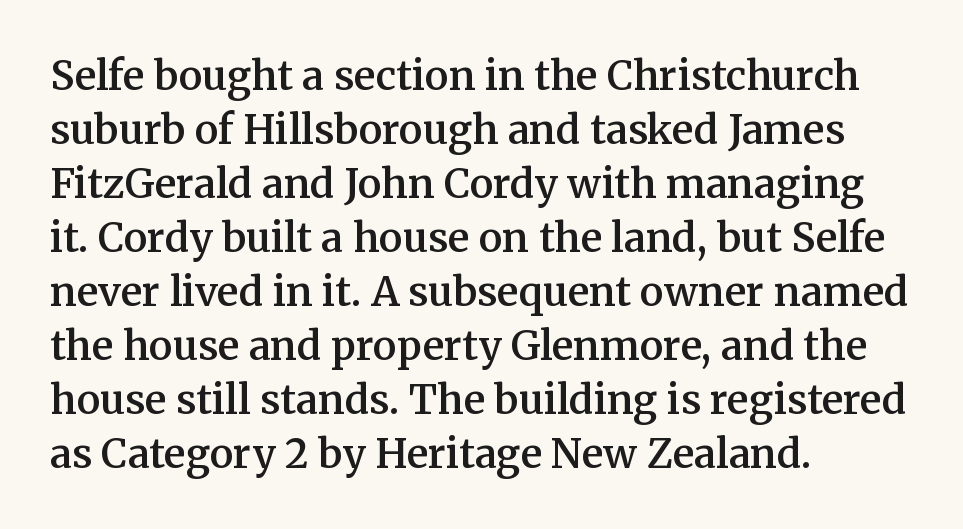
{"serif": "yes", "italic": "no", "bold": "semi", "weight": "semibold", "width": "normal", "stroke_contrast": "medium", "x_height": "medium", "monospaced": "no", "underline": "no", "align": "left", "line_spacing": "normal", "line_spacing_ratio": 1.35, "letter_spacing": "normal", "letter_spacing_em": 0.0, "glyph_px": 40}
